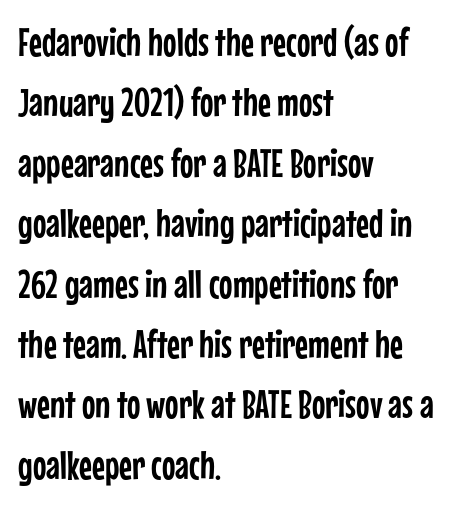
Q: Is the text italic (slanted)? A: No, it is upright.
Q: Is the typeface a serif or a sans-serif typeface? A: Sans-serif.
Q: Is the text underlined? A: No.
Q: How is the paragraph aligned? A: Left-aligned.
Q: Is the spacing between letters normal or unusually wide? A: Normal.
Q: Is the spacing between lines tight, normal or loose? A: Normal.
Q: Width (condensed, normal, or wide)? A: Condensed.
Q: Stroke contrast? A: Low.
Q: x-height? A: Medium.
Q: Monospaced? A: No.
